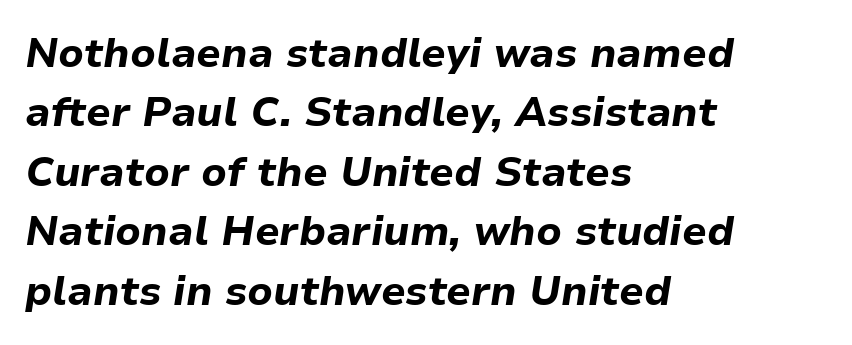
Notice how descenders clear the ascenders below comfortably — that's standard leading. Quick note: italic. The gap between lines stays unmarked. In terms of weight, the rendering is a true, heavy bold. Nobody touched the tracking dial on this one.
